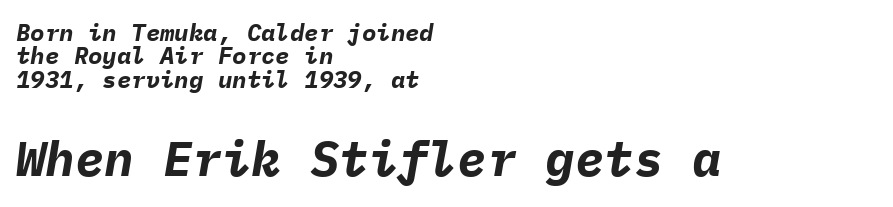
How would I describe the line gaps? Narrow and economical. Line starts are locked; line ends wander. Only glyphs here, with clear space below each row. The face used here has a pronounced slope to its letters.
